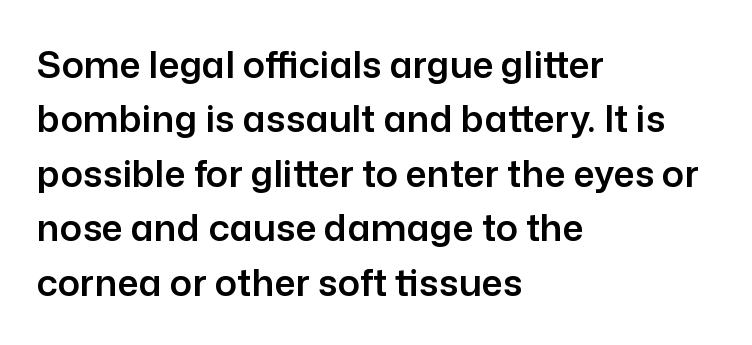
The image shows 37 px sans-serif type, upright; set left-aligned, normal line spacing (1.47x), normal letter spacing, not underlined; low stroke contrast and a medium x-height.
